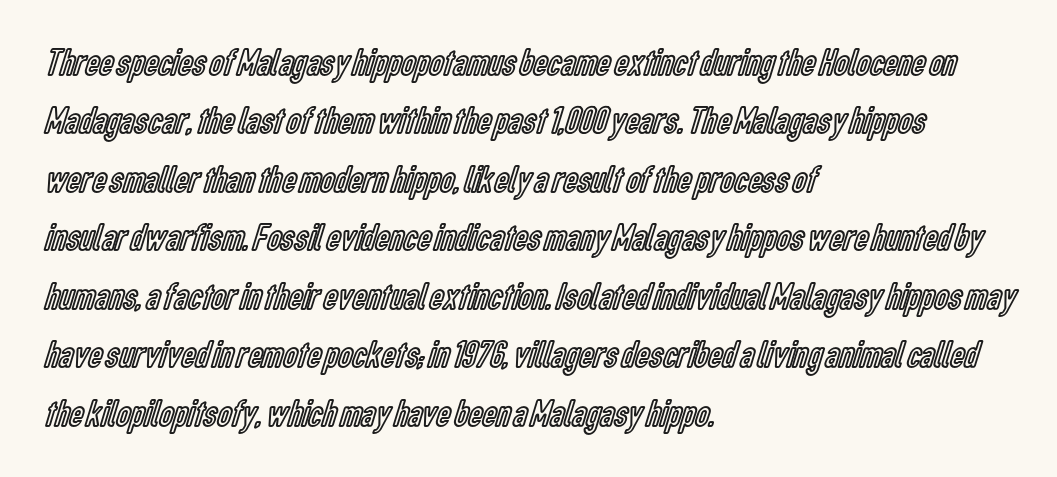
The image shows 39 px condensed type; set left-aligned, normal line spacing (1.5x), normal letter spacing, not underlined; a medium x-height.
